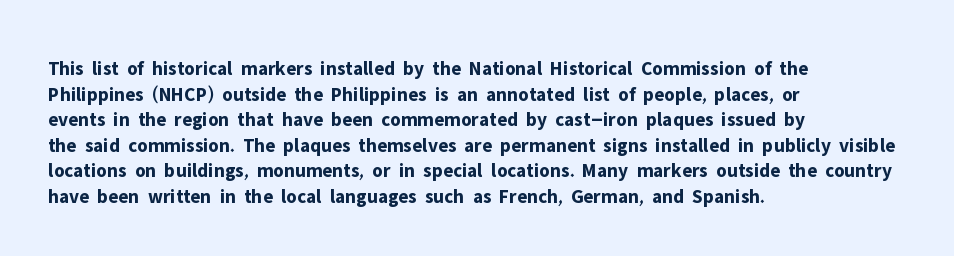
The image shows 20 px bold type, upright; set left-aligned, normal line spacing (1.28x), normal letter spacing, not underlined.
